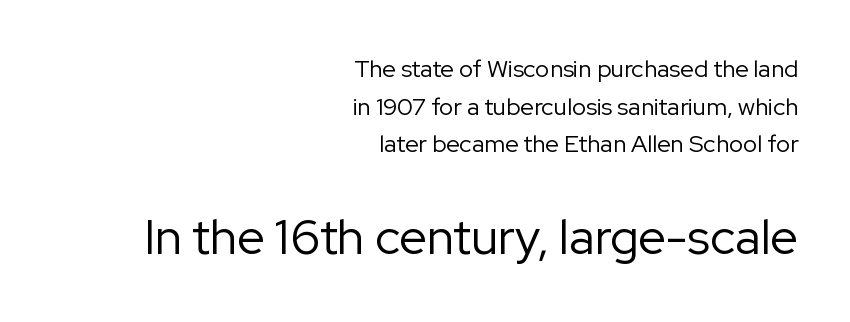
Q: Is the text bold? A: No.
Q: Is the text italic (slanted)? A: No, it is upright.
Q: Is the typeface a serif or a sans-serif typeface? A: Sans-serif.
Q: Is the text underlined? A: No.
Q: How is the paragraph aligned? A: Right-aligned.
Q: Is the spacing between letters normal or unusually wide? A: Normal.
Q: Is the spacing between lines tight, normal or loose? A: Normal.
Q: Which block of text is set in a larger size, the first (top) or the second (bottom)? A: The second (bottom) one.
Q: Width (condensed, normal, or wide)? A: Normal.
Q: Stroke contrast? A: Low.
Q: x-height? A: Medium.
Q: Monospaced? A: No.
